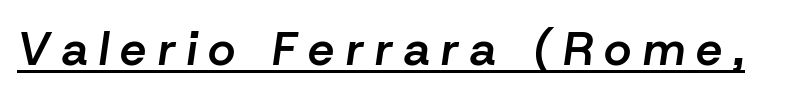
{"italic": "yes", "lean": "right", "slant_degrees": 8, "bold": "semi", "weight": "semibold", "width": "normal", "stroke_contrast": "low", "x_height": "medium", "monospaced": "no", "underline": "yes", "letter_spacing": "wide", "letter_spacing_em": 0.24, "glyph_px": 47}
